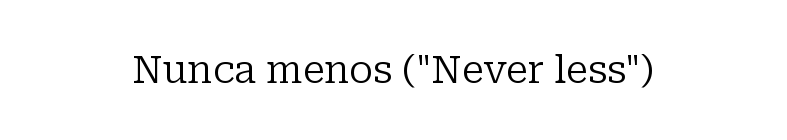
Is the type heavy? It reads as light-to-regular instead. Lines of text with bare space underneath. Regarding serifs, this sample has them. This is the regular roman posture of the typeface. Spacing verdict: proportional, widths tailored to each character. Words appear dense and cohesive because spacing is normal.
